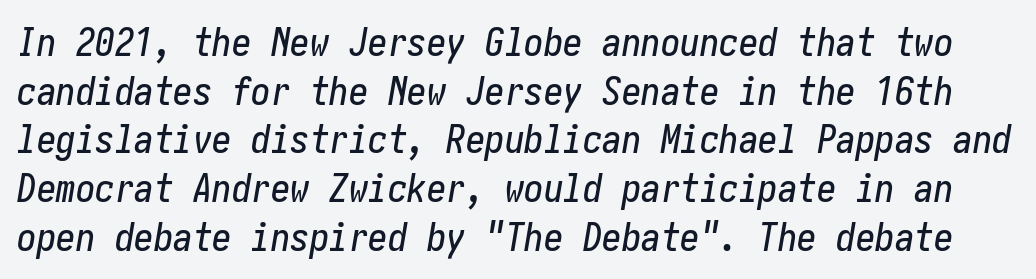
The image shows 39 px condensed type, italic (leaning right); set normal line spacing (1.25x), normal letter spacing, not underlined; low stroke contrast and a medium x-height.
